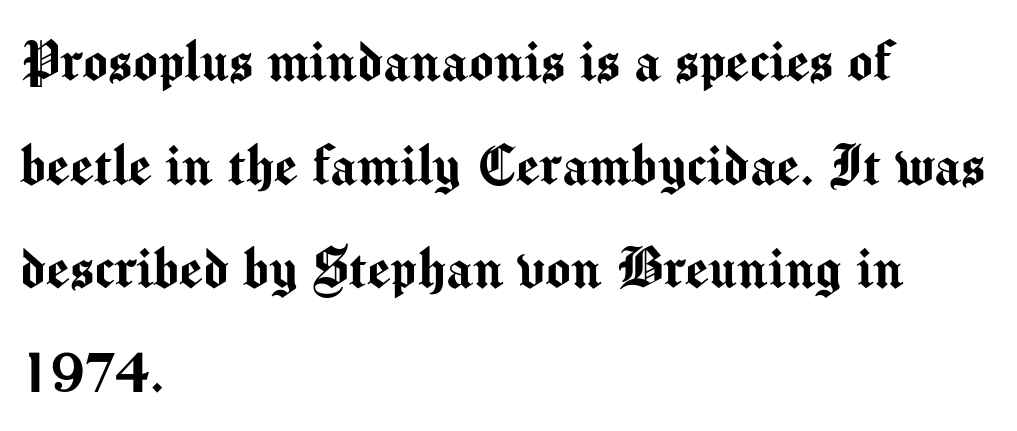
{"serif": "no", "italic": "no", "width": "normal", "stroke_contrast": "medium", "x_height": "medium", "monospaced": "no", "underline": "no", "align": "left", "line_spacing": "normal", "line_spacing_ratio": 1.57, "letter_spacing": "normal", "letter_spacing_em": 0.0, "glyph_px": 66}
